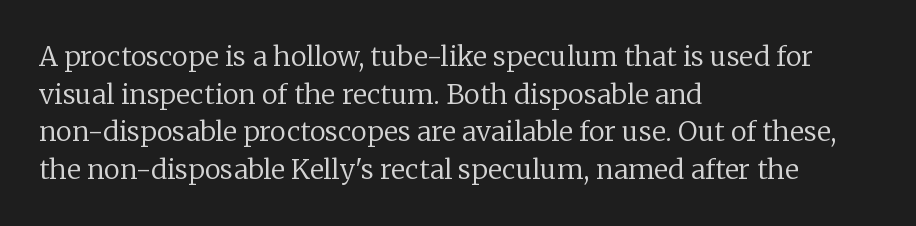
The image shows 27 px text type, upright; set left-aligned, normal line spacing (1.39x), normal letter spacing, not underlined.
